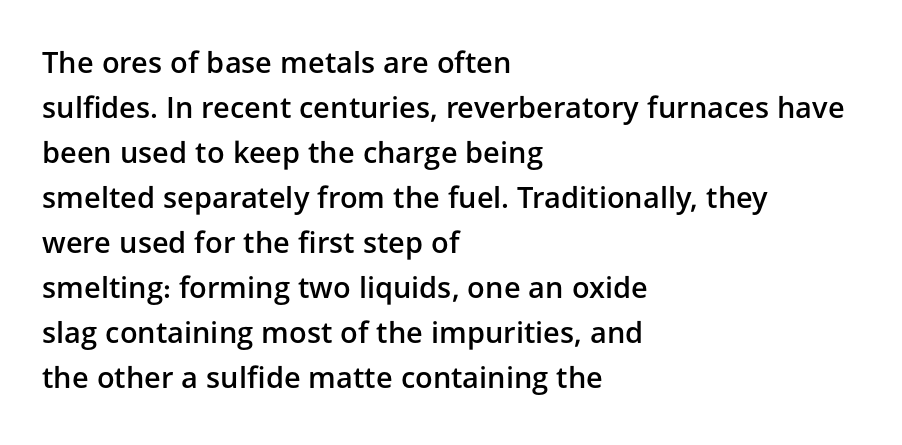
The image shows 29 px semibold sans-serif type, upright; set left-aligned, normal line spacing (1.55x), normal letter spacing, not underlined; low stroke contrast and a medium x-height.
